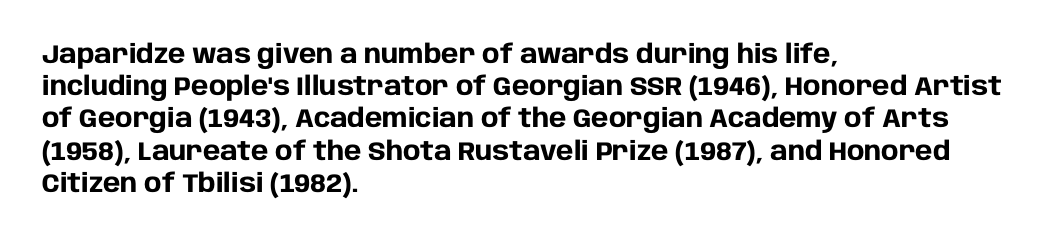
Q: Is the text bold? A: Yes.
Q: Is the text italic (slanted)? A: No, it is upright.
Q: Is the text underlined? A: No.
Q: How is the paragraph aligned? A: Left-aligned.
Q: Is the spacing between letters normal or unusually wide? A: Normal.
